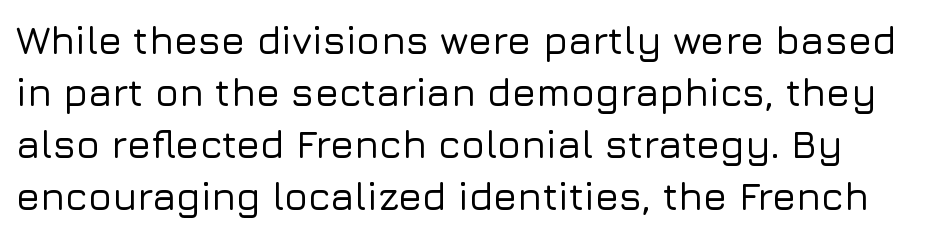
{"serif": "no", "italic": "no", "width": "normal", "stroke_contrast": "low", "x_height": "medium", "monospaced": "no", "underline": "no", "align": "left", "line_spacing": "normal", "line_spacing_ratio": 1.33, "letter_spacing": "normal", "letter_spacing_em": 0.0, "glyph_px": 39}
